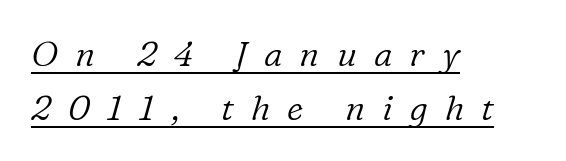
Every word sits above its own underline. This sample has the flowing, uneven cadence of proportional lettering. The ragged edge is on the right, which tells us the setting is flush left. How would I describe the line gaps? Plain and ordinary. Stems here are at most as thick as an everyday book face. Observe the wide spacing: letters keep a clear distance from each other.
